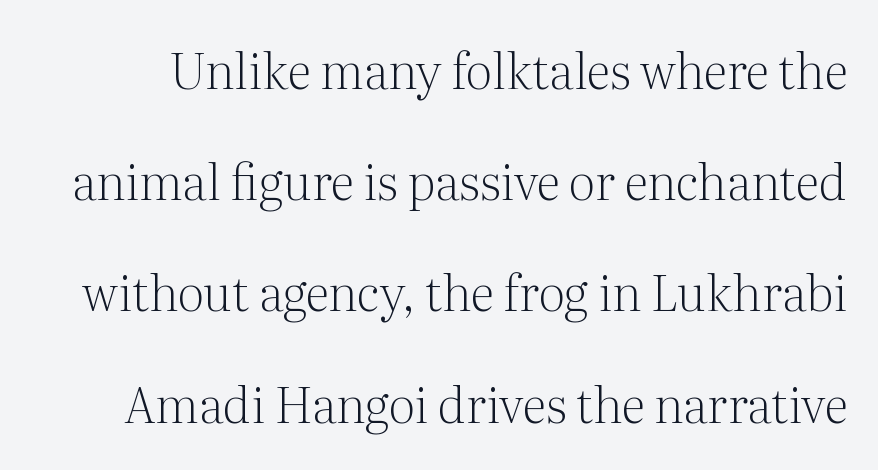
Q: Is the text bold? A: No.
Q: Is the text italic (slanted)? A: No, it is upright.
Q: Is the typeface a serif or a sans-serif typeface? A: Serif.
Q: Is the text underlined? A: No.
Q: Is the spacing between letters normal or unusually wide? A: Normal.
Q: Is the spacing between lines tight, normal or loose? A: Loose.
Q: Width (condensed, normal, or wide)? A: Normal.
Q: Stroke contrast? A: Medium.
Q: x-height? A: Medium.
Q: Monospaced? A: No.
